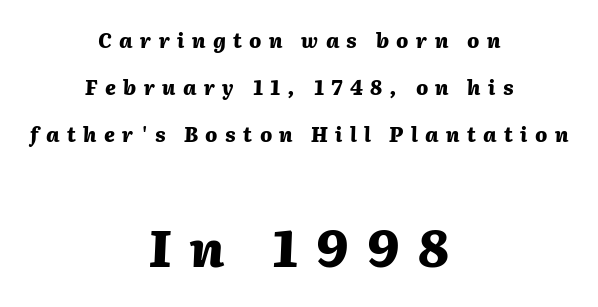
The image shows 51 px heavy type, italic (leaning right); set centered, loose line spacing (2.35x), unusually wide letter spacing (+0.37 em), not underlined; the second (bottom) block is 2.55x larger; medium stroke contrast and a medium x-height.
